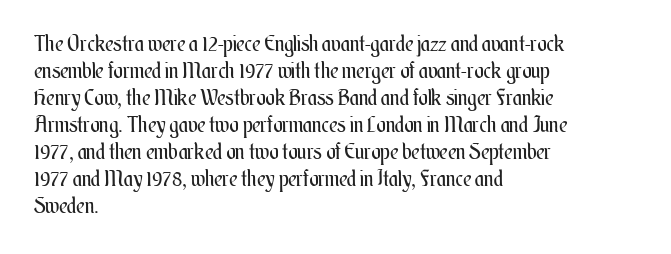
Q: Is the text bold? A: No.
Q: Is the text italic (slanted)? A: No, it is upright.
Q: Is the text underlined? A: No.
Q: How is the paragraph aligned? A: Left-aligned.
Q: Is the spacing between letters normal or unusually wide? A: Normal.
